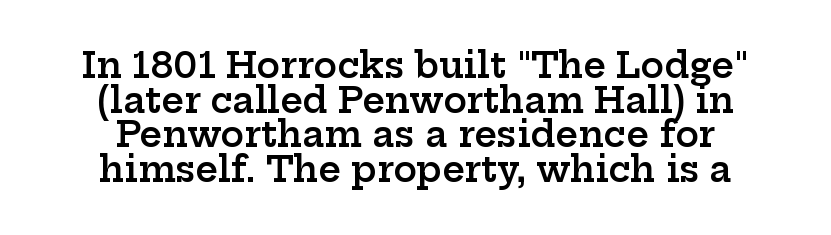
Q: Is the text bold? A: Semi-bold.
Q: Is the text italic (slanted)? A: No, it is upright.
Q: Is the typeface a serif or a sans-serif typeface? A: Serif.
Q: Is the text underlined? A: No.
Q: How is the paragraph aligned? A: Centered.
Q: Is the spacing between letters normal or unusually wide? A: Normal.
Q: Is the spacing between lines tight, normal or loose? A: Tight.
Q: Width (condensed, normal, or wide)? A: Wide.
Q: Stroke contrast? A: Low.
Q: x-height? A: Medium.
Q: Monospaced? A: No.
